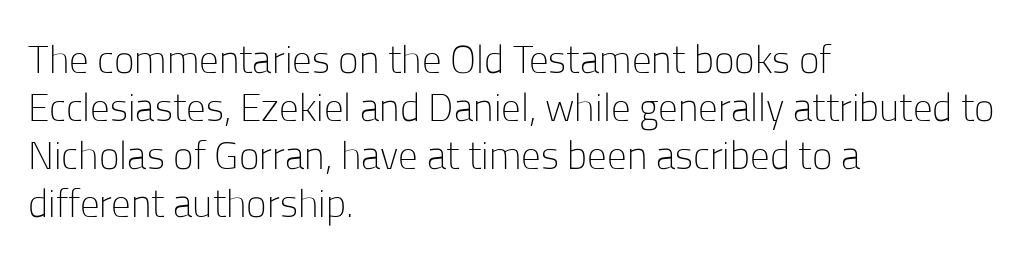
No italicization has been applied; the sample stays upright. Spacing verdict: proportional, widths tailored to each character. The type is set solid horizontally, with unmodified tracking. The passage shown is typeset with a sans-serif family. Compared with a centered layout, this one pins lines to the left instead. Quick note: underline off.
